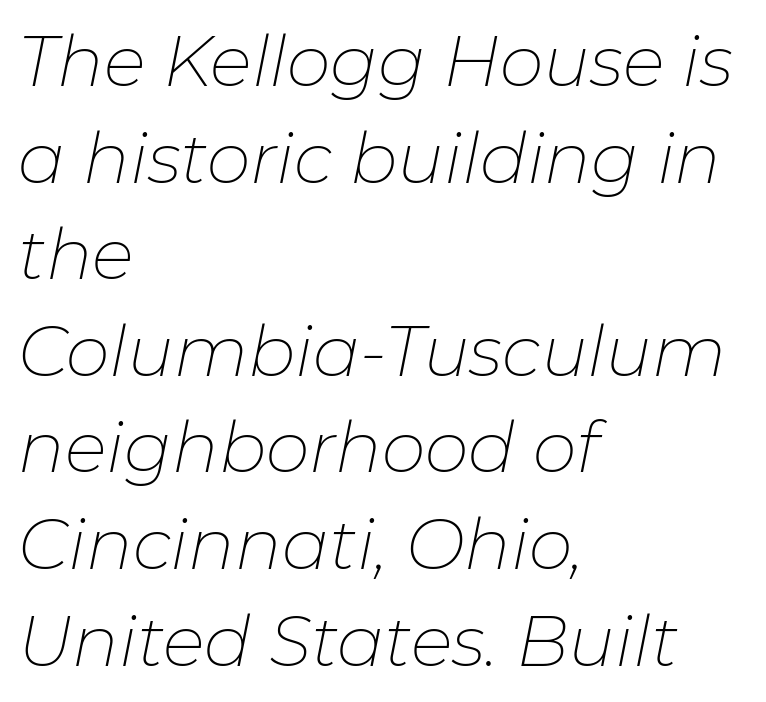
The image shows 70 px thin type, italic (leaning right); set left-aligned, normal line spacing (1.38x), normal letter spacing, not underlined; low stroke contrast and a medium x-height.
